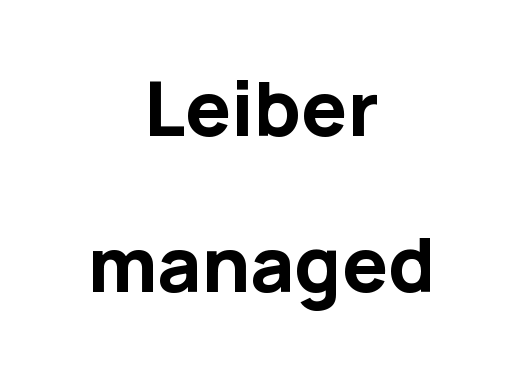
Q: Is the text bold? A: Yes.
Q: Is the text italic (slanted)? A: No, it is upright.
Q: Is the typeface a serif or a sans-serif typeface? A: Sans-serif.
Q: Is the text underlined? A: No.
Q: How is the paragraph aligned? A: Centered.
Q: Is the spacing between letters normal or unusually wide? A: Normal.
Q: Is the spacing between lines tight, normal or loose? A: Loose.
Q: Width (condensed, normal, or wide)? A: Normal.
Q: Stroke contrast? A: Low.
Q: x-height? A: Medium.
Q: Monospaced? A: No.
